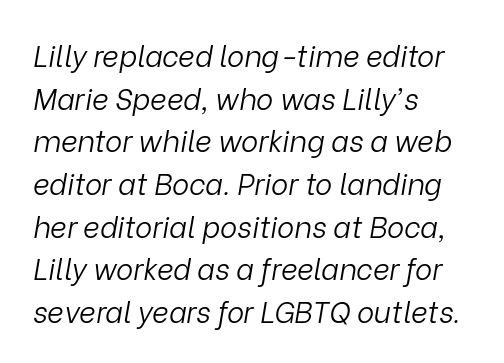
The image shows 29 px light type, italic (leaning right); set left-aligned, normal line spacing (1.47x), normal letter spacing, not underlined; low stroke contrast and a medium x-height.
